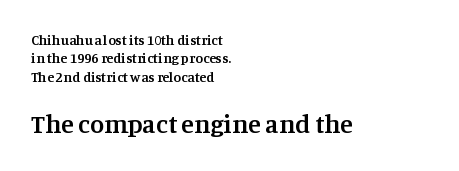
The image shows 26 px text type, upright; set left-aligned, normal line spacing (1.31x), normal letter spacing, not underlined; the second (bottom) block is 1.86x larger.
